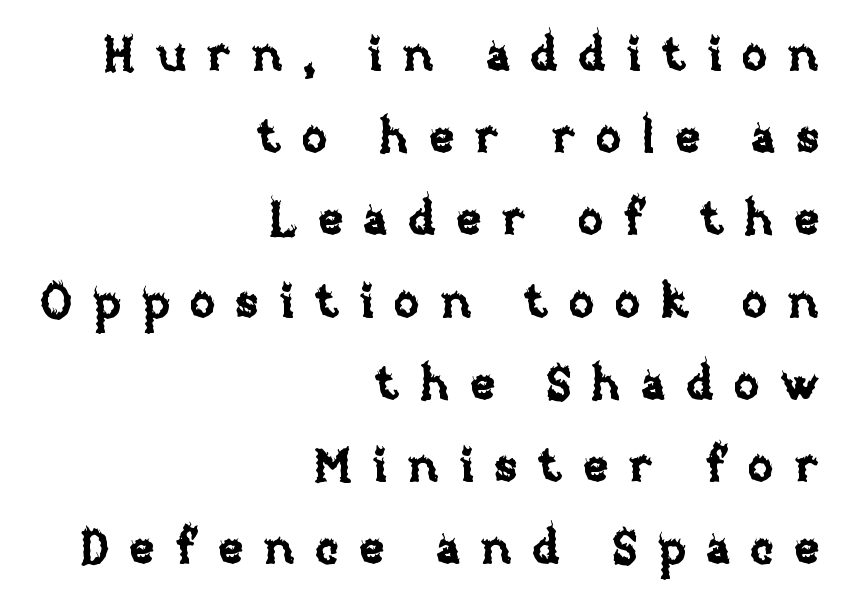
Q: Is the text italic (slanted)? A: No, it is upright.
Q: Is the text underlined? A: No.
Q: How is the paragraph aligned? A: Right-aligned.
Q: Is the spacing between letters normal or unusually wide? A: Unusually wide.
Q: Width (condensed, normal, or wide)? A: Normal.
Q: Stroke contrast? A: Low.
Q: x-height? A: Large.
Q: Monospaced? A: No.
